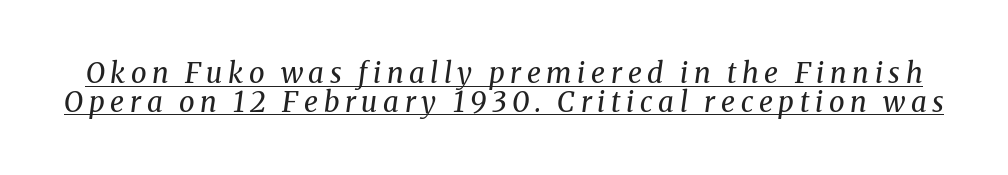
Q: Is the text bold? A: No.
Q: Is the text italic (slanted)? A: Yes, it leans right by about 8 degrees.
Q: Is the typeface a serif or a sans-serif typeface? A: Serif.
Q: Is the text underlined? A: Yes.
Q: Is the spacing between letters normal or unusually wide? A: Unusually wide.
Q: Is the spacing between lines tight, normal or loose? A: Tight.
Q: Width (condensed, normal, or wide)? A: Normal.
Q: Stroke contrast? A: Medium.
Q: x-height? A: Medium.
Q: Monospaced? A: No.
